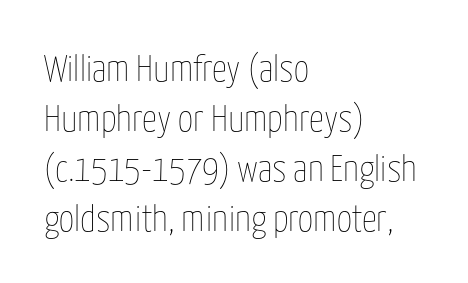
The image shows 37 px thin, condensed type, upright; set left-aligned, normal line spacing (1.35x), normal letter spacing, not underlined; low stroke contrast and a medium x-height.
